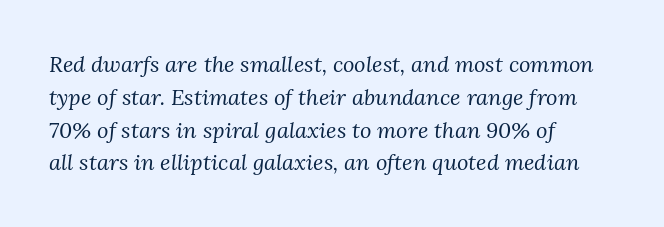
A student would call this left alignment; a typographer would say flush left, rag right. Check under the words: just untouched page. Would a proofreader flag this as italicized? Yes. These lines sit exactly where default settings would place them. On a weight scale, this lands at 450 or below. Here the glyphs are tracked normally, forming tight word shapes.
